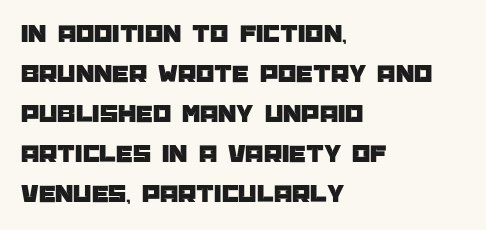
Q: Is the text italic (slanted)? A: No, it is upright.
Q: Is the text underlined? A: No.
Q: How is the paragraph aligned? A: Left-aligned.
Q: Is the spacing between letters normal or unusually wide? A: Normal.
Q: Is the spacing between lines tight, normal or loose? A: Normal.
